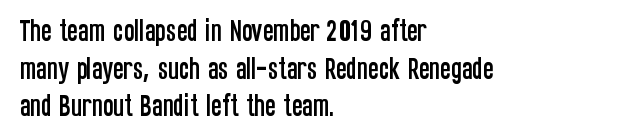
Descender tails drop into unmarked territory. If you drew a ruler down the left edge, every line would touch it. Nope, not italic — everything's standing straight. Successive baselines arrive at the customary interval. Tracking value appears to be zero — textbook default spacing.
